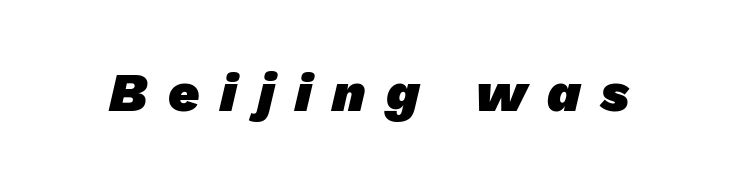
{"serif": "no", "bold": "yes", "weight": "heavy", "width": "normal", "stroke_contrast": "low", "x_height": "medium", "monospaced": "no", "underline": "no", "letter_spacing": "wide", "letter_spacing_em": 0.38, "glyph_px": 54}
